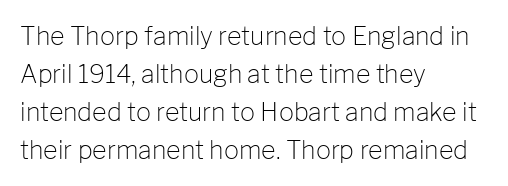
The font's upright variant was chosen for this text. The specimen omits any rule beneath the text block's lines. All the whitespace from short lines collects on the right. Tracking here is standard; glyphs follow each other at the usual distance.
